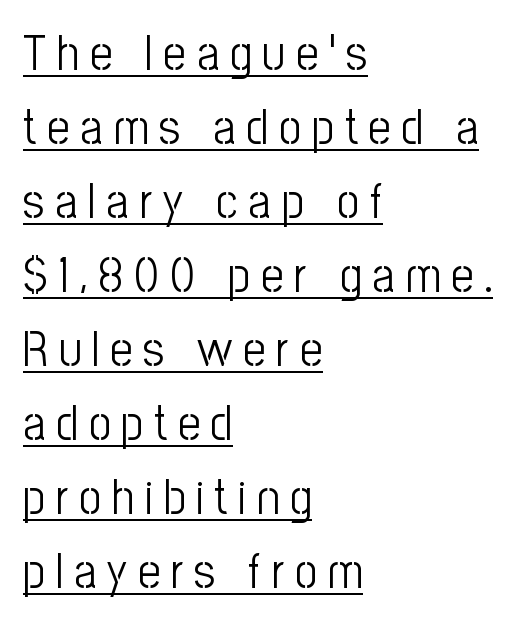
Look at the tracking — it's clearly loosened, letters drifting apart. The passage shown is typeset with a sans-serif family. Notice how a bar underscores the lettering throughout. Heft: none added — not bold. The axis of the letterforms is exactly vertical.
